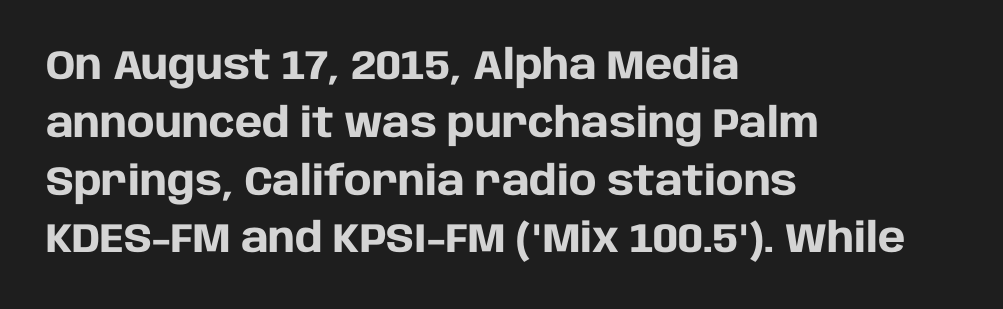
The image shows 41 px heavy sans-serif type, upright; set left-aligned, normal line spacing (1.41x), normal letter spacing, not underlined; low stroke contrast and a large x-height.
